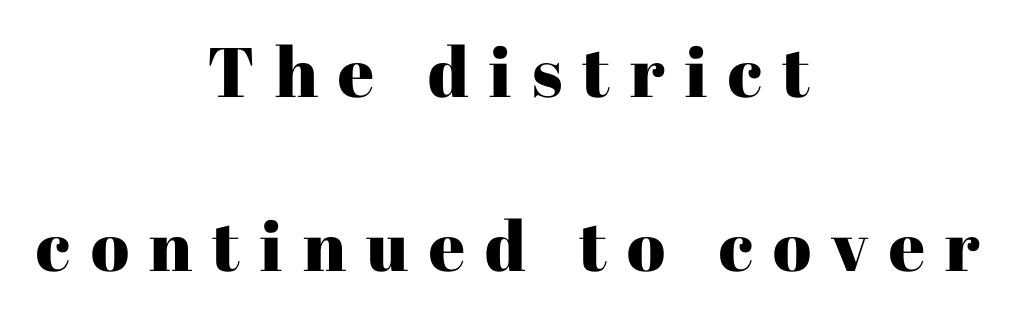
{"serif": "yes", "italic": "no", "width": "normal", "stroke_contrast": "high", "x_height": "medium", "monospaced": "no", "underline": "no", "align": "center", "line_spacing": "loose", "line_spacing_ratio": 2.48, "letter_spacing": "wide", "letter_spacing_em": 0.29, "glyph_px": 70}
